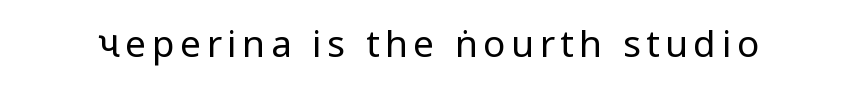
Grotesque or geometric, the face here clearly has no serifs. The baseline area is clear. This is roman type, the default non-slanted kind. The characters are drawn with everyday or finer stroke widths. Think of a printed novel: that variable character pitch is what you see here.
